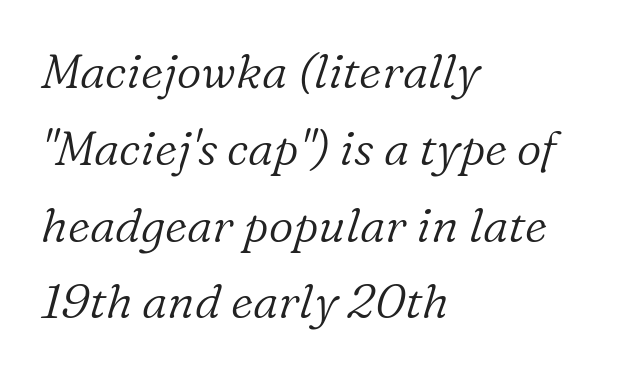
Q: Is the text bold? A: No.
Q: Is the text italic (slanted)? A: Yes, it leans right by about 16 degrees.
Q: Is the typeface a serif or a sans-serif typeface? A: Serif.
Q: Is the text underlined? A: No.
Q: How is the paragraph aligned? A: Left-aligned.
Q: Is the spacing between letters normal or unusually wide? A: Normal.
Q: Is the spacing between lines tight, normal or loose? A: Normal.
Q: Width (condensed, normal, or wide)? A: Normal.
Q: Stroke contrast? A: Low.
Q: x-height? A: Medium.
Q: Monospaced? A: No.
